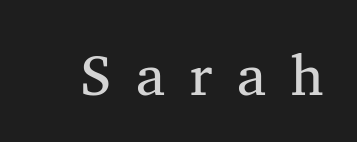
The image shows 57 px regular-weight serif type, upright; set unusually wide letter spacing (+0.44 em), not underlined; medium stroke contrast and a medium x-height.
